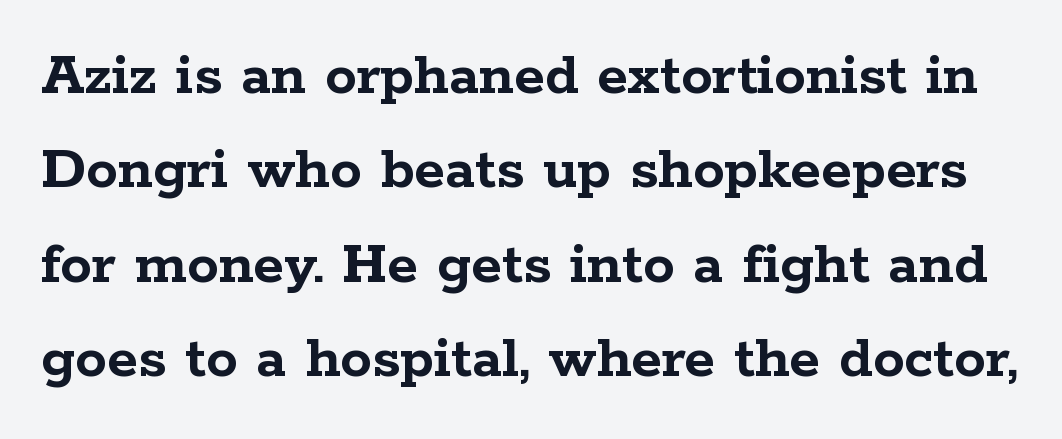
{"serif": "yes", "italic": "no", "bold": "yes", "weight": "semibold", "width": "wide", "stroke_contrast": "low", "x_height": "medium", "monospaced": "no", "underline": "no", "line_spacing": "normal", "line_spacing_ratio": 1.5, "letter_spacing": "normal", "letter_spacing_em": 0.0, "glyph_px": 63}
